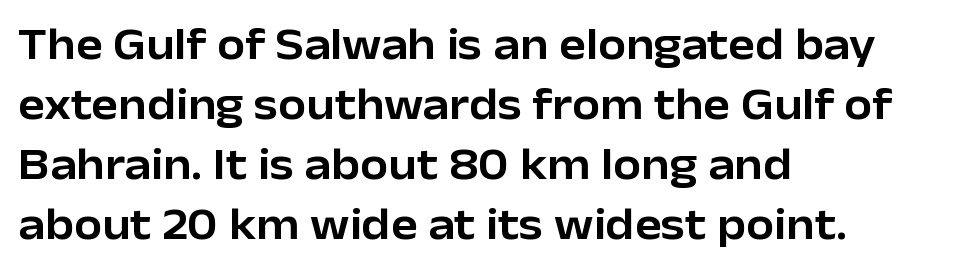
Q: Is the text italic (slanted)? A: No, it is upright.
Q: Is the typeface a serif or a sans-serif typeface? A: Sans-serif.
Q: Is the text underlined? A: No.
Q: How is the paragraph aligned? A: Left-aligned.
Q: Is the spacing between letters normal or unusually wide? A: Normal.
Q: Is the spacing between lines tight, normal or loose? A: Normal.
Q: Width (condensed, normal, or wide)? A: Normal.
Q: Stroke contrast? A: Low.
Q: x-height? A: Medium.
Q: Monospaced? A: No.
